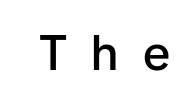
Q: Is the text bold? A: Semi-bold.
Q: Is the text italic (slanted)? A: No, it is upright.
Q: Is the typeface a serif or a sans-serif typeface? A: Sans-serif.
Q: Is the text underlined? A: No.
Q: Is the spacing between letters normal or unusually wide? A: Unusually wide.
Q: Width (condensed, normal, or wide)? A: Normal.
Q: Stroke contrast? A: Low.
Q: x-height? A: Medium.
Q: Monospaced? A: No.
